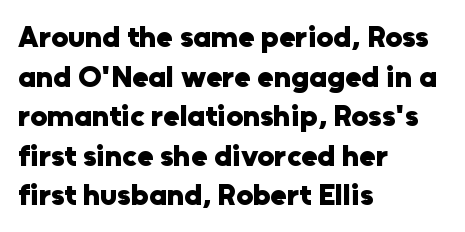
You could not count columns in this text — the font is proportionally spaced. The rendering uses a moderate line-height, typical for paragraphs. These lines carry a lot of weight — the face is fully bold. The words here are not underlined.
